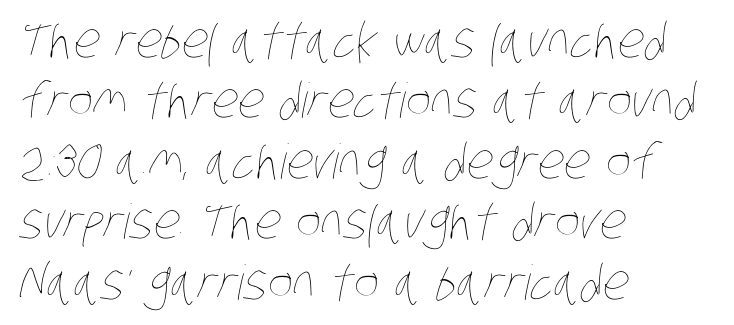
Note the varied advance widths — an 'i' is clearly narrower than an 'm'. The foot of each line stays bare and open. No extra ink here — the face is not bold. Glyph-to-glyph distance matches everyday printed text. The rendering anchors every line to the left-hand side. Is there much room between lines? A standard amount, neither cramped nor airy.
